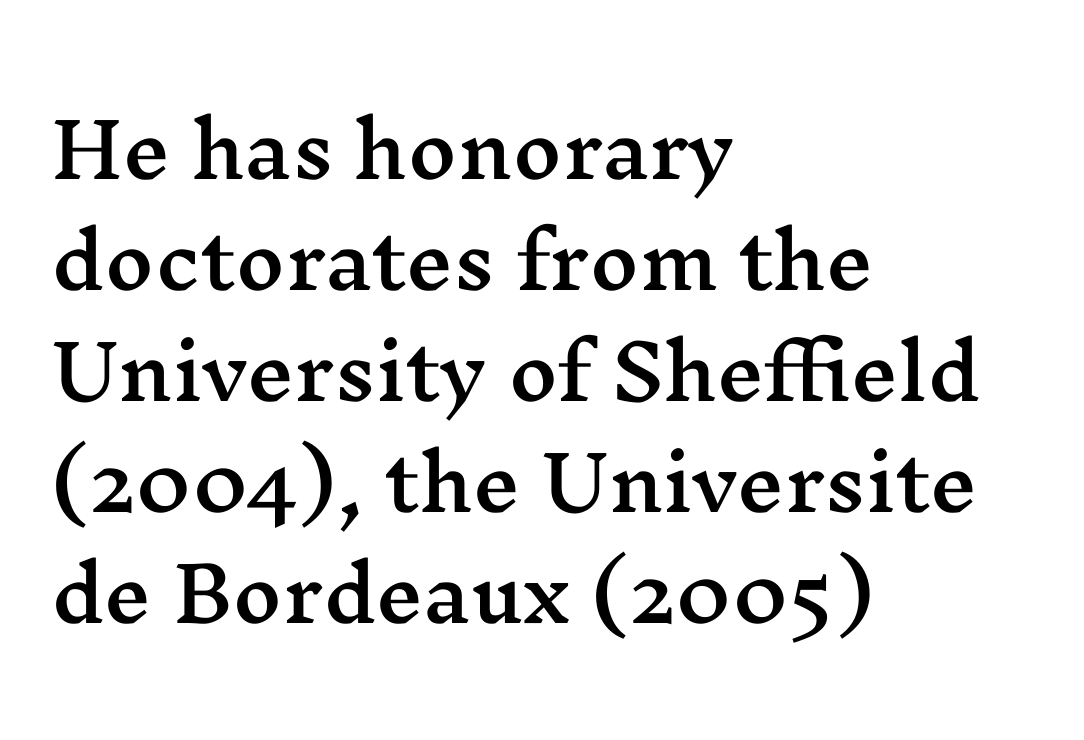
Regarding serifs, this sample has them. Quick note: underline off. Does the leading feel generous? No, just average. Do the characters align in a grid? No, the font is proportional.
